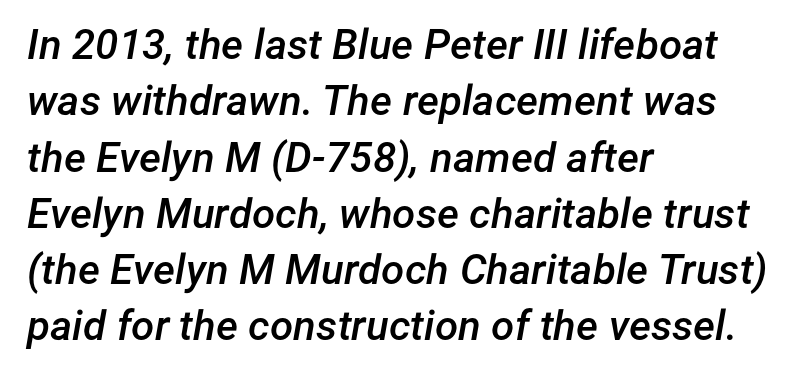
The image shows 42 px semibold type, italic (leaning right); set left-aligned, normal line spacing (1.34x), normal letter spacing, not underlined; low stroke contrast and a medium x-height.
